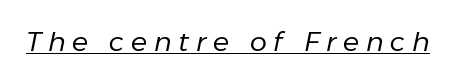
{"italic": "yes", "lean": "right", "slant_degrees": 11, "bold": "no", "underline": "yes", "letter_spacing": "wide", "letter_spacing_em": 0.25, "glyph_px": 27}
